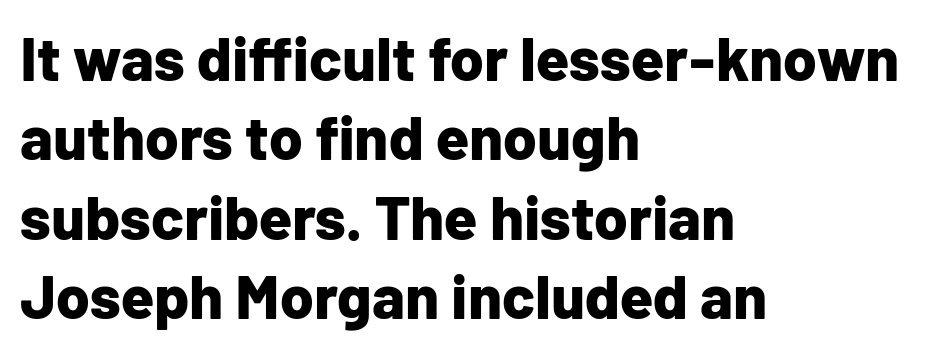
{"serif": "no", "italic": "no", "bold": "yes", "weight": "bold", "width": "normal", "stroke_contrast": "low", "x_height": "medium", "monospaced": "no", "underline": "no", "align": "left", "line_spacing": "normal", "line_spacing_ratio": 1.3, "letter_spacing": "normal", "letter_spacing_em": 0.0, "glyph_px": 61}
